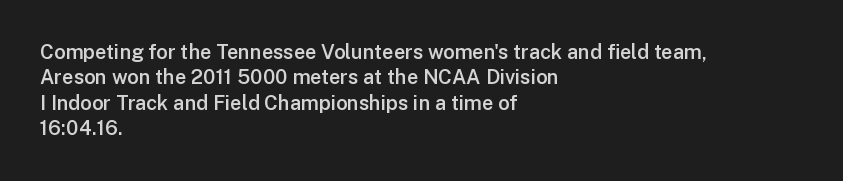
The image shows 20 px text type, upright; set left-aligned, normal line spacing (1.27x), normal letter spacing, not underlined.
